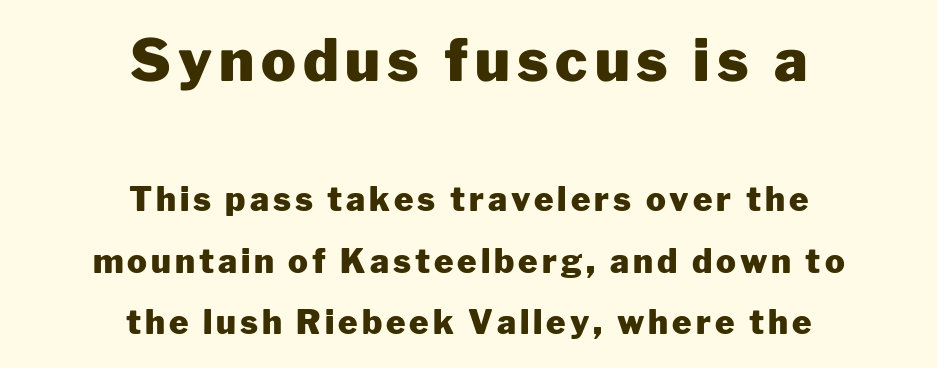
The image shows 58 px heavy sans-serif type, upright; set centered, line spacing 1.87x, not underlined; the first (top) block is 1.76x larger; low stroke contrast and a medium x-height.
